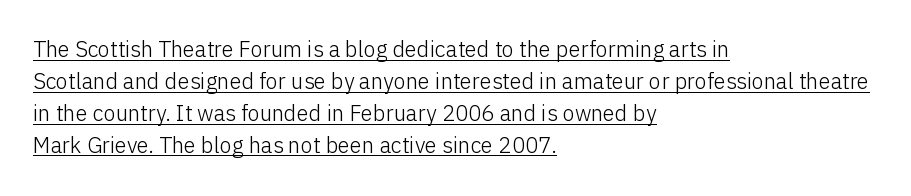
{"italic": "no", "bold": "no", "underline": "yes", "align": "left", "line_spacing": "normal", "line_spacing_ratio": 1.45, "letter_spacing": "normal", "letter_spacing_em": 0.0, "glyph_px": 22}
